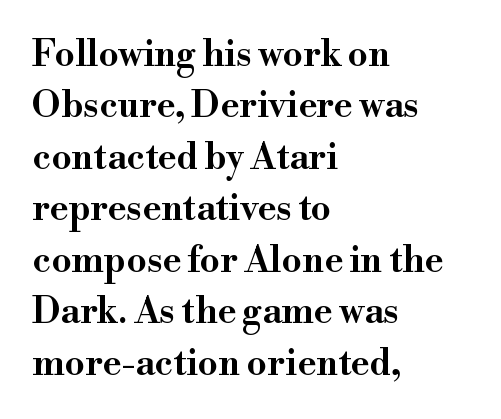
Q: Is the text italic (slanted)? A: No, it is upright.
Q: Is the typeface a serif or a sans-serif typeface? A: Serif.
Q: Is the text underlined? A: No.
Q: How is the paragraph aligned? A: Left-aligned.
Q: Is the spacing between letters normal or unusually wide? A: Normal.
Q: Is the spacing between lines tight, normal or loose? A: Normal.
Q: Width (condensed, normal, or wide)? A: Wide.
Q: Stroke contrast? A: High.
Q: x-height? A: Small.
Q: Monospaced? A: No.
